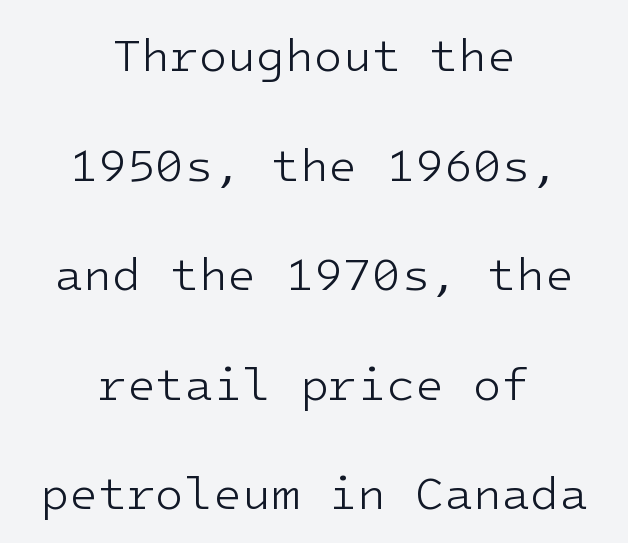
The image shows 47 px light sans-serif type, upright; set centered, loose line spacing (2.33x), normal letter spacing, not underlined; low stroke contrast and a medium x-height.
